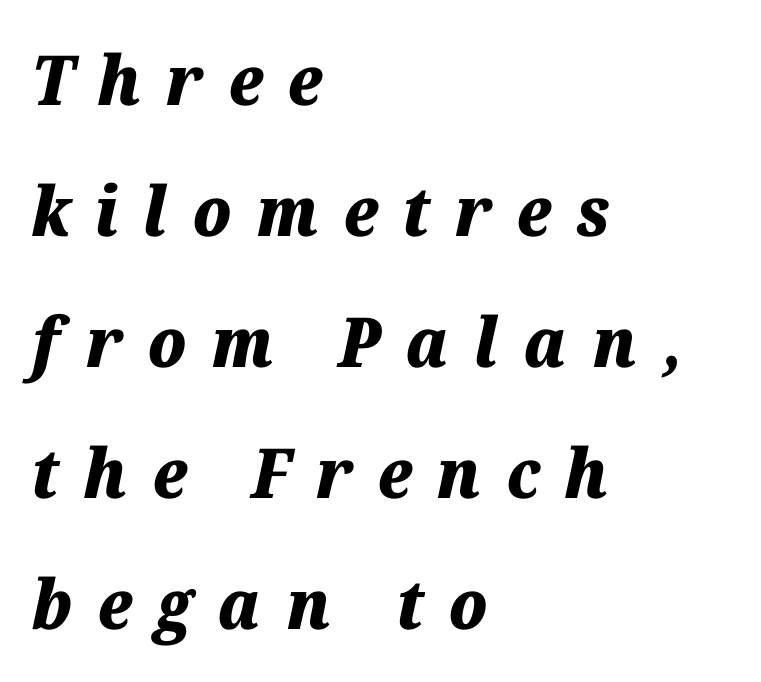
The image shows 69 px heavy type, italic (leaning right); set left-aligned, loose line spacing (1.9x), unusually wide letter spacing (+0.36 em), not underlined; medium stroke contrast and a medium x-height.
